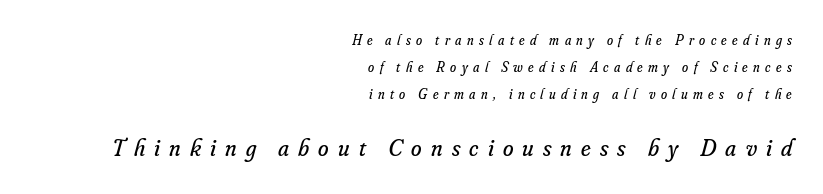
{"italic": "yes", "lean": "right", "slant_degrees": 16, "bold": "no", "underline": "no", "align": "right", "line_spacing": "loose", "line_spacing_ratio": 1.94, "letter_spacing": "wide", "letter_spacing_em": 0.38, "larger_block": "second", "size_ratio": 1.71, "glyph_px": 24}
